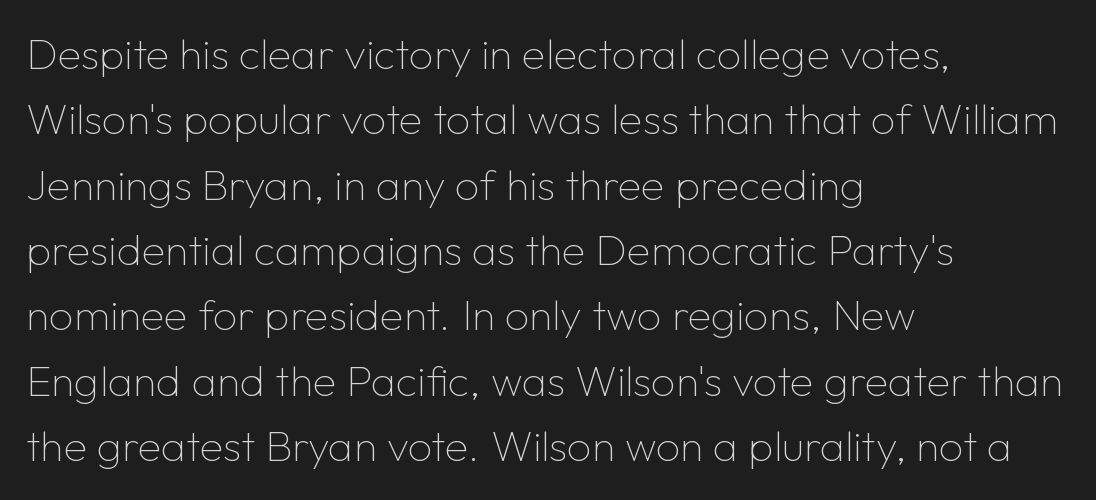
A typesetter would call this proportional, since set widths differ per character. Check under the words: just untouched page. Is this a heavy cut? Hardly; it is regular or lighter. A normal amount of white space separates one row of letters from the next. Look at the bottom of the vertical strokes: they stop flat, with no serifs.
